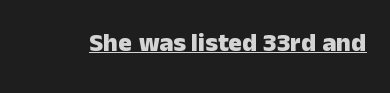
No extra tracking has been applied to these lines. Glance below the letters and you will spot a drawn line. Quick note: not italic, upright. The letters are bold, with thick, heavy strokes.
